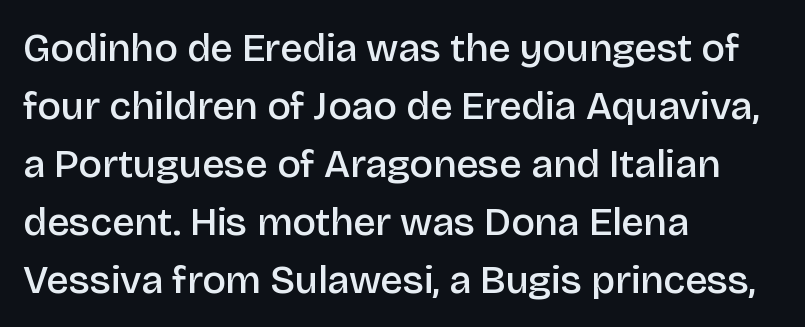
The image shows 40 px semibold sans-serif type, upright; set left-aligned, normal line spacing (1.45x), normal letter spacing, not underlined; low stroke contrast and a large x-height.
